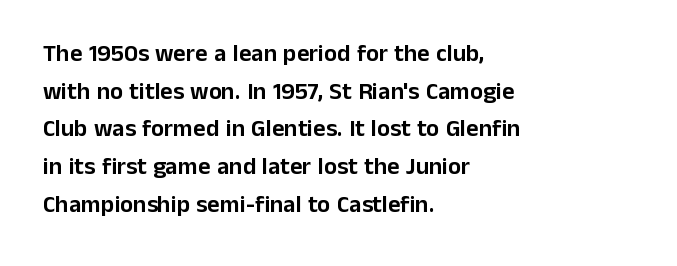
{"italic": "no", "underline": "no", "align": "left", "line_spacing": "normal", "line_spacing_ratio": 1.57, "letter_spacing": "normal", "letter_spacing_em": 0.0, "glyph_px": 24}
